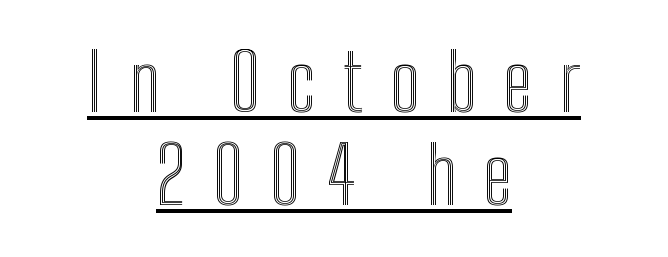
Q: Is the text italic (slanted)? A: No, it is upright.
Q: Is the text underlined? A: Yes.
Q: How is the paragraph aligned? A: Centered.
Q: Is the spacing between letters normal or unusually wide? A: Unusually wide.
Q: Width (condensed, normal, or wide)? A: Condensed.
Q: x-height? A: Medium.
Q: Monospaced? A: No.
